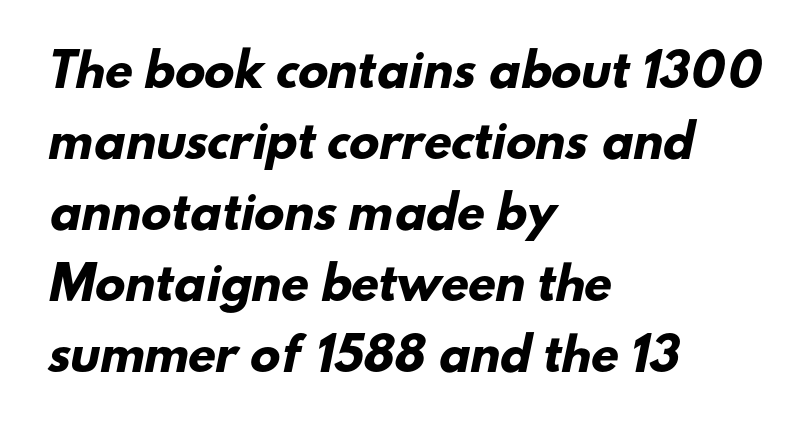
No word sits above an underline. On the weight axis this lands at bold, roughly 700. A normal amount of white space separates one row of letters from the next. Look at the tracking — it's just the regular setting, nothing added.
